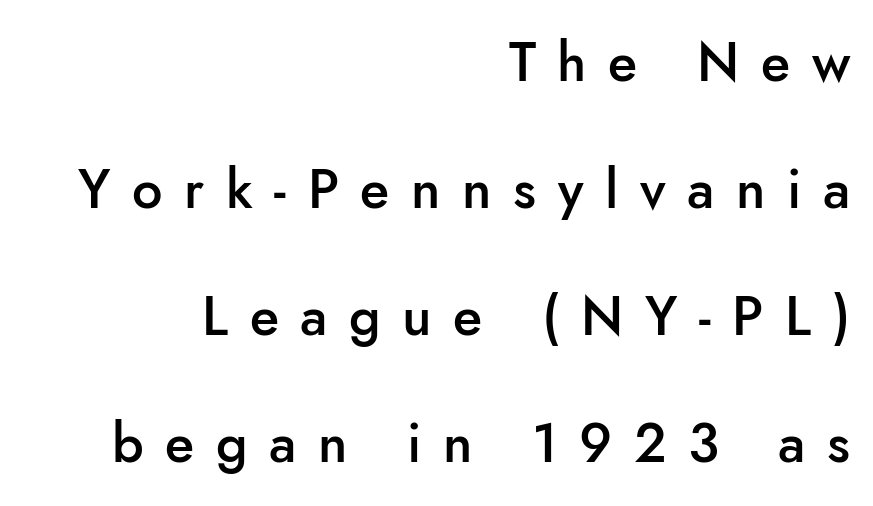
The image shows 54 px semibold sans-serif type, upright; set right-aligned, loose line spacing (2.35x), unusually wide letter spacing (+0.4 em), not underlined; low stroke contrast and a small x-height.
